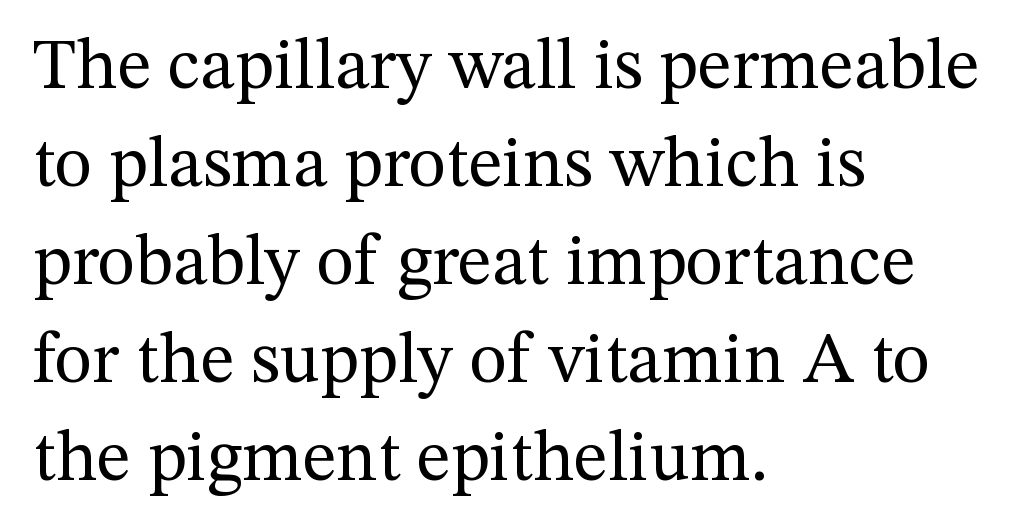
{"serif": "yes", "italic": "no", "bold": "no", "weight": "regular", "width": "normal", "stroke_contrast": "medium", "x_height": "medium", "monospaced": "no", "underline": "no", "align": "left", "line_spacing": "normal", "line_spacing_ratio": 1.36, "letter_spacing": "normal", "letter_spacing_em": 0.0, "glyph_px": 72}
